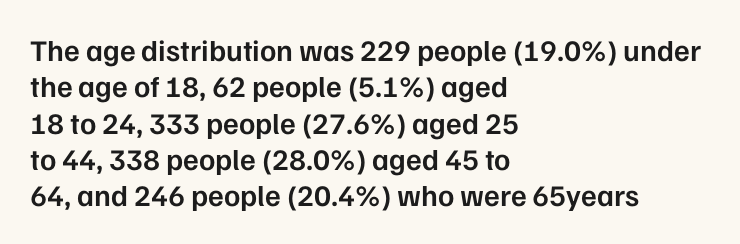
Spacing between characters is what you'd get straight out of the box. Is this a sans? Yes — the strokes have no serifs. This sample is left-justified, so line endings fall wherever the words run out. This is the regular roman posture of the typeface. Nobody drew a line under any word here. Typesetter's note: demi weight, one step under bold.
